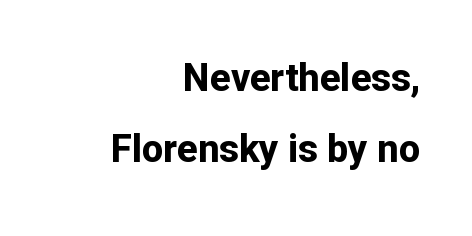
Here the glyphs are tracked normally, forming tight word shapes. Proportional: the letters do not fall into vertical columns. A dark, heavy texture on the line: the type is bold. Right-aligned paragraph, ragged on the left. Descenders hang freely into open space. Unlike italic type, these characters show no tilt at all.
